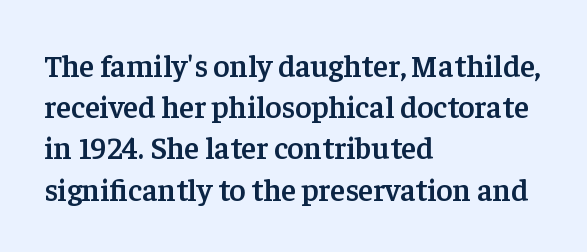
{"serif": "yes", "italic": "no", "bold": "semi", "weight": "semibold", "width": "normal", "stroke_contrast": "low", "x_height": "medium", "monospaced": "no", "underline": "no", "align": "left", "line_spacing": "normal", "line_spacing_ratio": 1.33, "letter_spacing": "normal", "letter_spacing_em": 0.0, "glyph_px": 31}
